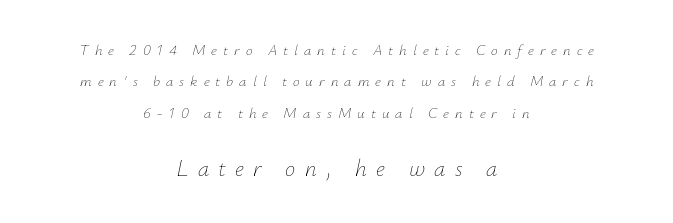
{"italic": "yes", "lean": "right", "slant_degrees": 12, "bold": "no", "underline": "no", "align": "center", "line_spacing": "loose", "line_spacing_ratio": 2.09, "letter_spacing": "wide", "letter_spacing_em": 0.4, "larger_block": "second", "size_ratio": 1.53, "glyph_px": 23}
